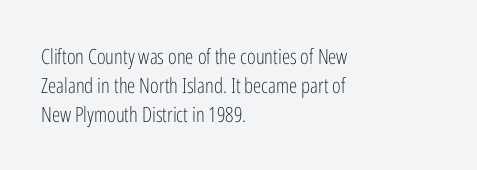
{"italic": "no", "bold": "no", "underline": "no", "align": "left", "line_spacing": "normal", "line_spacing_ratio": 1.38, "letter_spacing": "normal", "letter_spacing_em": 0.0, "glyph_px": 21}
